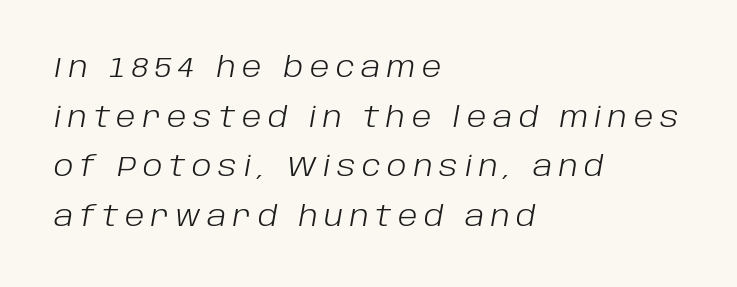
{"italic": "yes", "lean": "right", "slant_degrees": 10, "bold": "no", "weight": "light", "width": "normal", "stroke_contrast": "low", "x_height": "large", "monospaced": "no", "underline": "no", "align": "left", "line_spacing_ratio": 1.77, "letter_spacing": "wide", "letter_spacing_em": 0.24, "glyph_px": 28}
